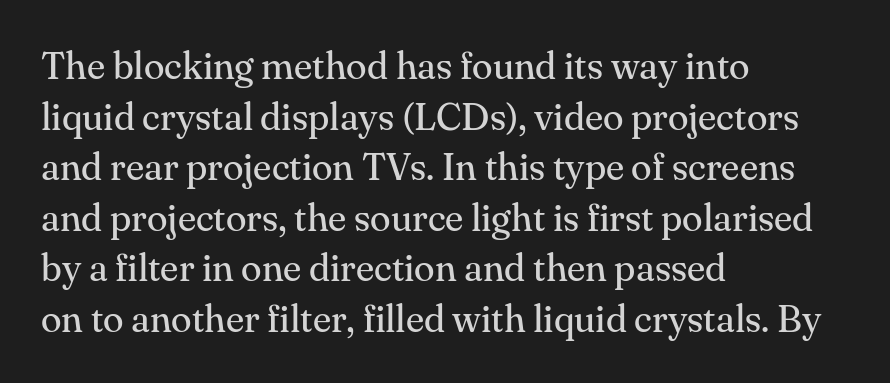
The image shows 38 px regular-weight serif type, upright; set left-aligned, normal line spacing (1.33x), normal letter spacing, not underlined; medium stroke contrast and a small x-height.
